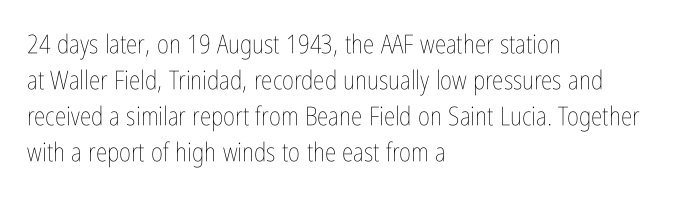
{"italic": "no", "bold": "no", "underline": "no", "align": "left", "line_spacing": "normal", "line_spacing_ratio": 1.38, "letter_spacing": "normal", "letter_spacing_em": 0.0, "glyph_px": 26}
